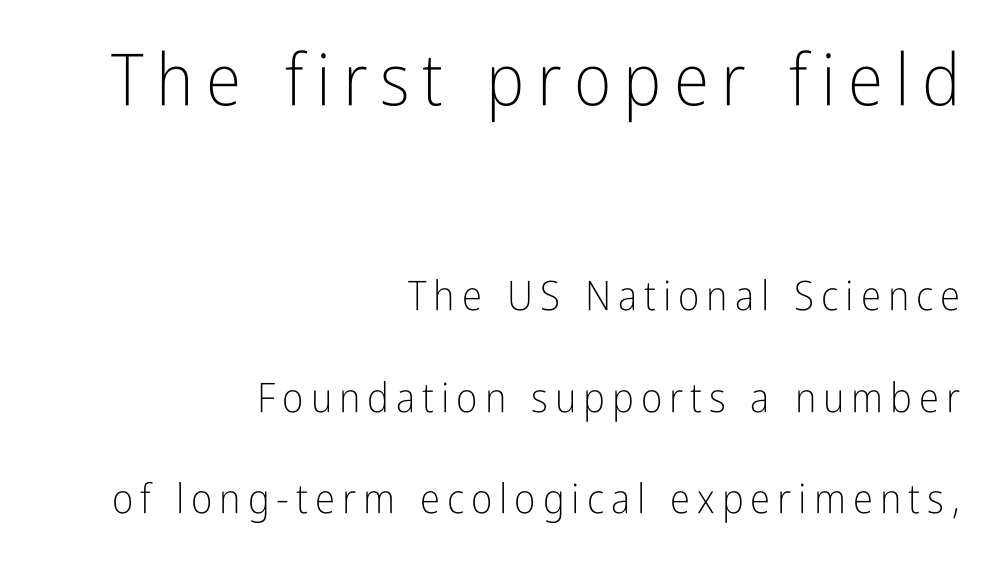
Q: Is the text bold? A: No.
Q: Is the text italic (slanted)? A: No, it is upright.
Q: Is the typeface a serif or a sans-serif typeface? A: Sans-serif.
Q: Is the text underlined? A: No.
Q: How is the paragraph aligned? A: Right-aligned.
Q: Is the spacing between lines tight, normal or loose? A: Loose.
Q: Which block of text is set in a larger size, the first (top) or the second (bottom)? A: The first (top) one.
Q: Width (condensed, normal, or wide)? A: Condensed.
Q: Stroke contrast? A: Low.
Q: x-height? A: Medium.
Q: Monospaced? A: No.
